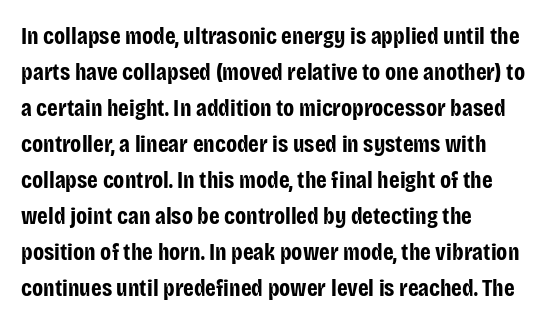
The image shows 24 px bold type, upright; set left-aligned, normal line spacing (1.5x), normal letter spacing, not underlined.
